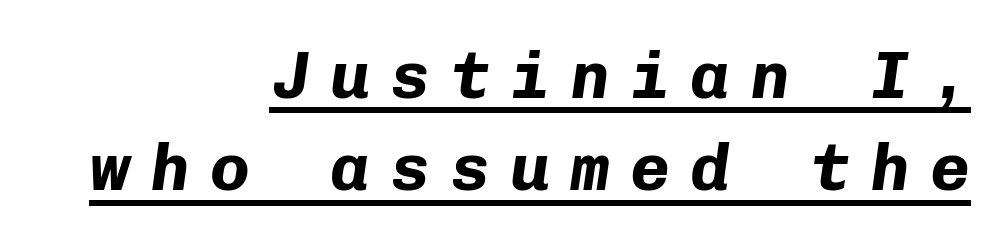
Q: Is the text bold? A: Yes.
Q: Is the text italic (slanted)? A: Yes, it leans right by about 8 degrees.
Q: Is the text underlined? A: Yes.
Q: How is the paragraph aligned? A: Right-aligned.
Q: Is the spacing between letters normal or unusually wide? A: Unusually wide.
Q: Is the spacing between lines tight, normal or loose? A: Normal.
Q: Width (condensed, normal, or wide)? A: Normal.
Q: Stroke contrast? A: Low.
Q: x-height? A: Medium.
Q: Monospaced? A: Yes.
